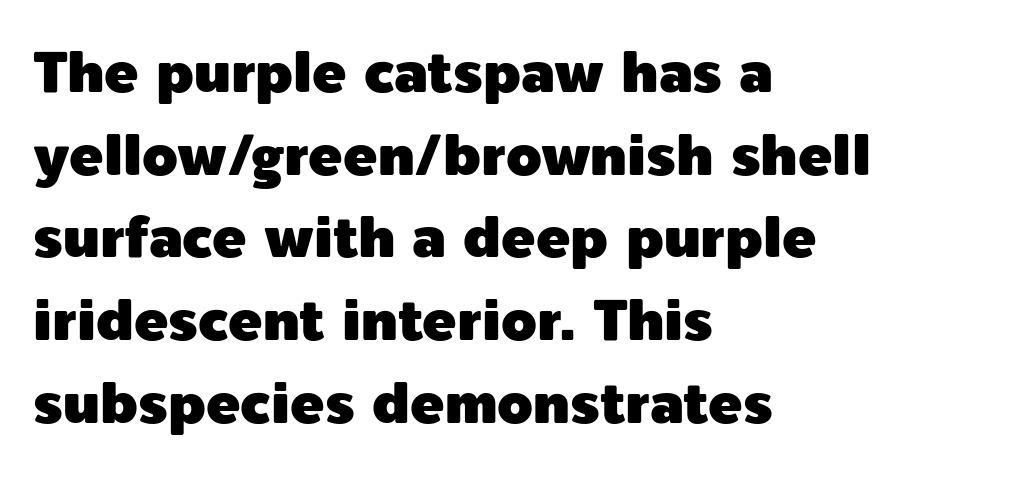
{"serif": "no", "italic": "no", "width": "normal", "x_height": "medium", "monospaced": "no", "underline": "no", "align": "left", "line_spacing": "normal", "line_spacing_ratio": 1.45, "letter_spacing": "normal", "letter_spacing_em": 0.0, "glyph_px": 57}
